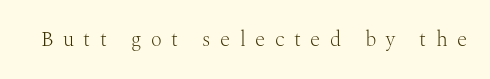
The image shows 21 px text type, upright; set unusually wide letter spacing (+0.45 em), not underlined.
